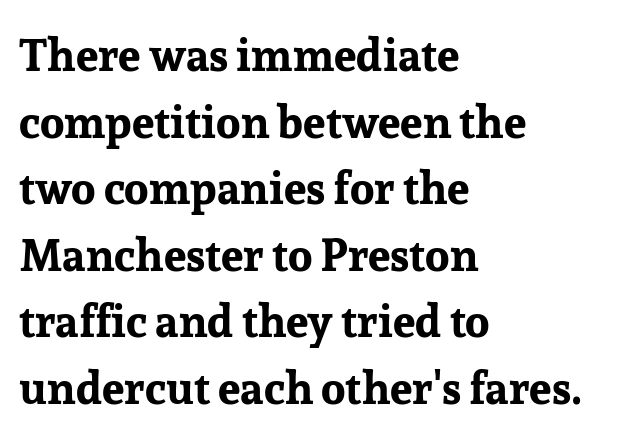
What kind of face is this? One with serifs. Quick note: interline space is typical. Ascenders rise straight up at ninety degrees. Proportional: the letters do not fall into vertical columns. Leftover space on each line is placed entirely after the last word. Compared with an ordinary text face, these strokes are far heavier — a full bold.
